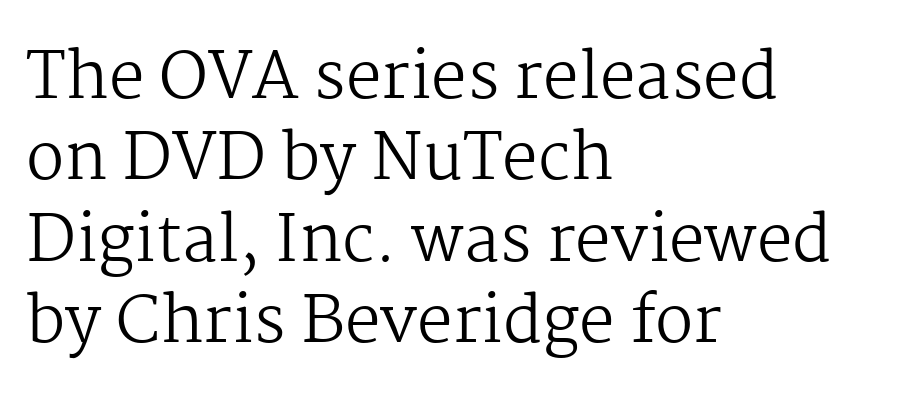
Q: Is the text bold? A: No.
Q: Is the text italic (slanted)? A: No, it is upright.
Q: Is the typeface a serif or a sans-serif typeface? A: Serif.
Q: Is the text underlined? A: No.
Q: How is the paragraph aligned? A: Left-aligned.
Q: Is the spacing between letters normal or unusually wide? A: Normal.
Q: Is the spacing between lines tight, normal or loose? A: Normal.
Q: Width (condensed, normal, or wide)? A: Normal.
Q: Stroke contrast? A: Medium.
Q: x-height? A: Medium.
Q: Monospaced? A: No.
